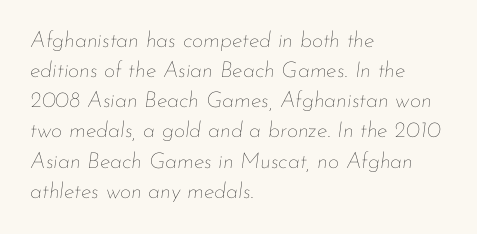
{"italic": "yes", "lean": "right", "slant_degrees": 7, "bold": "no", "underline": "no", "align": "left", "line_spacing": "normal", "line_spacing_ratio": 1.37, "letter_spacing": "normal", "letter_spacing_em": 0.0, "glyph_px": 22}
